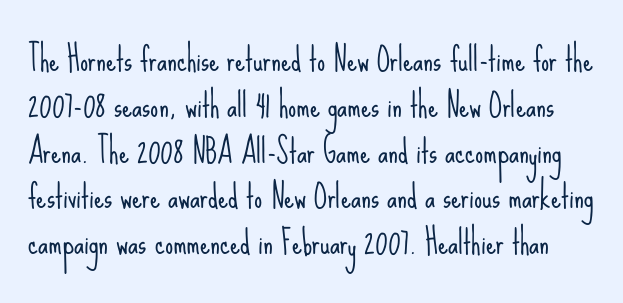
A typesetter would call this proportional, since set widths differ per character. Every character sits straight up, as roman type does. The line texture is even and compact thanks to regular tracking. Check where the strokes stop: nothing finishes them off — pure sans. Summary of vertical rhythm: regular, with standard interline spacing. No heavy texture on the line: the type isn't bold.
